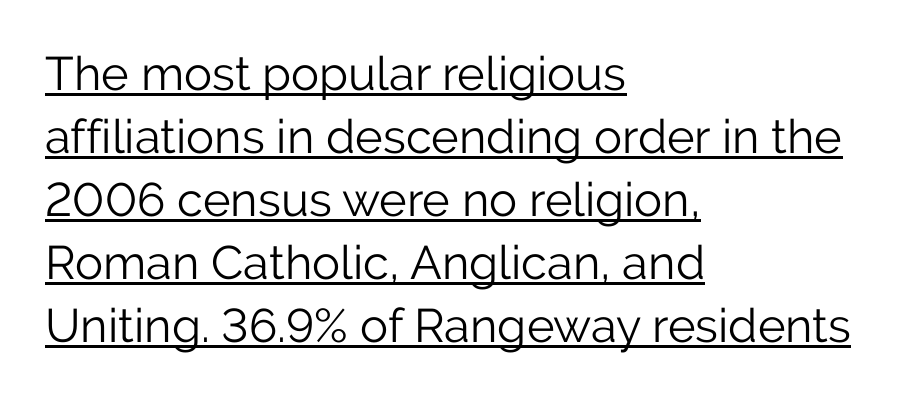
Q: Is the text bold? A: No.
Q: Is the text italic (slanted)? A: No, it is upright.
Q: Is the typeface a serif or a sans-serif typeface? A: Sans-serif.
Q: Is the text underlined? A: Yes.
Q: How is the paragraph aligned? A: Left-aligned.
Q: Is the spacing between letters normal or unusually wide? A: Normal.
Q: Is the spacing between lines tight, normal or loose? A: Normal.
Q: Width (condensed, normal, or wide)? A: Normal.
Q: Stroke contrast? A: Low.
Q: x-height? A: Medium.
Q: Monospaced? A: No.
